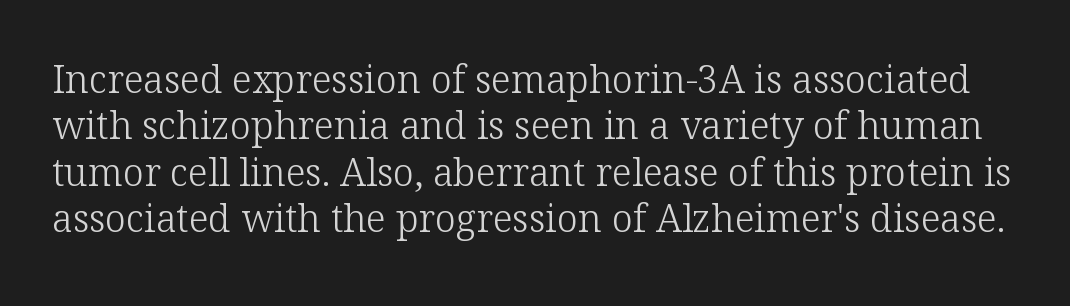
The image shows 38 px light serif type, upright; set line spacing 1.22x, normal letter spacing, not underlined; low stroke contrast and a medium x-height.
